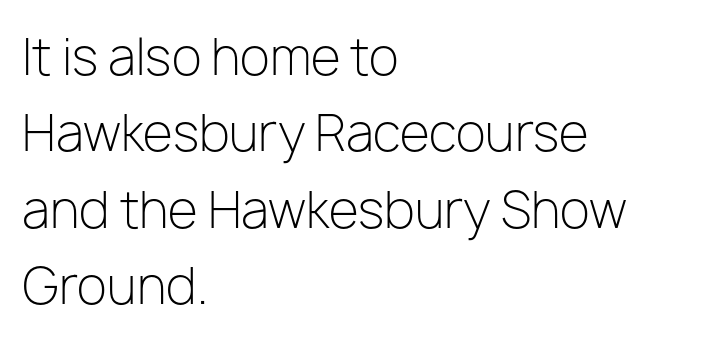
{"serif": "no", "italic": "no", "bold": "no", "weight": "light", "width": "normal", "stroke_contrast": "low", "x_height": "medium", "monospaced": "no", "underline": "no", "align": "left", "line_spacing": "normal", "line_spacing_ratio": 1.56, "letter_spacing": "normal", "letter_spacing_em": 0.0, "glyph_px": 49}
